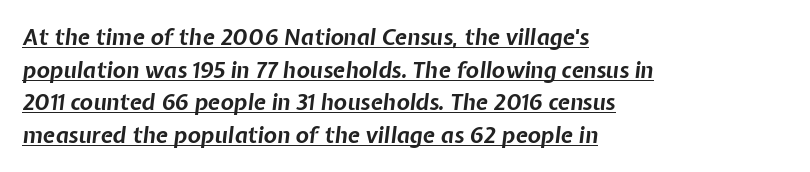
Q: Is the text bold? A: Yes.
Q: Is the text italic (slanted)? A: Yes, it leans right by about 7 degrees.
Q: Is the text underlined? A: Yes.
Q: How is the paragraph aligned? A: Left-aligned.
Q: Is the spacing between letters normal or unusually wide? A: Normal.
Q: Is the spacing between lines tight, normal or loose? A: Normal.
